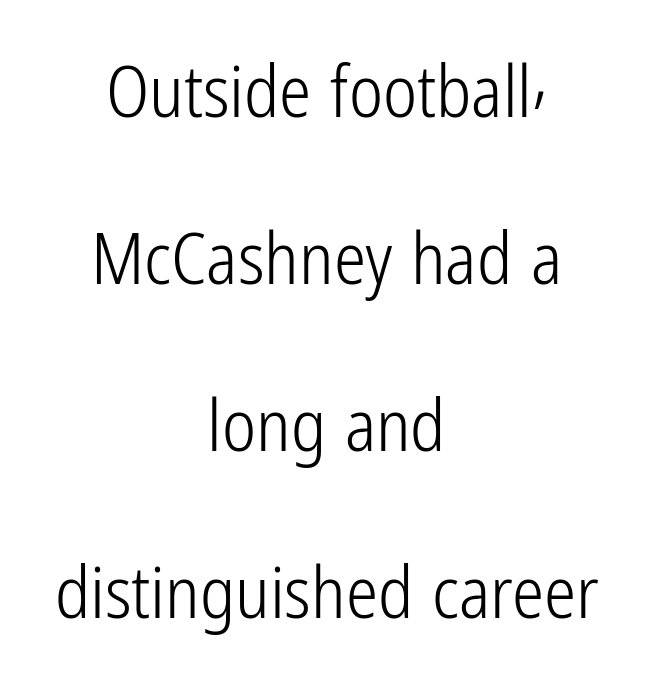
Is this a fixed-width face? No — the glyphs have proportional, varying widths. The face used here is a sans, in the tradition of grotesques and geometrics. Neither beginnings nor endings align; midpoints do. Airy leading. Students, note that the glyphs here touch the page at normal intervals.
